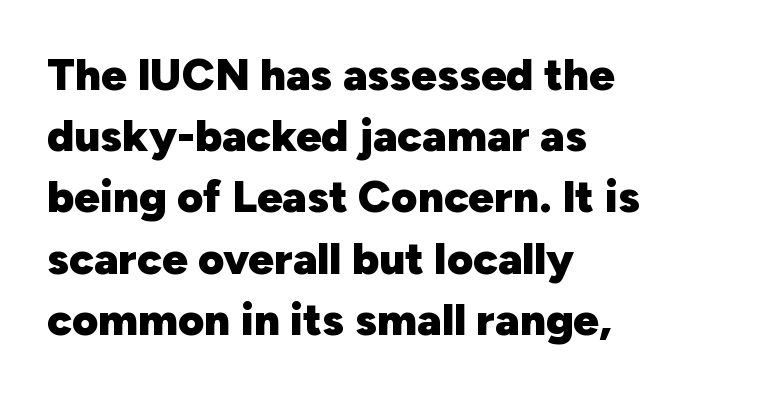
What stands out about the letter spacing? Nothing — it is the standard amount. The gap between lines stays unmarked. This sample keeps an unexceptional amount of space between lines. Font category for this specimen: sans-serif. If you drew a line through each stem, it would be perfectly vertical.
